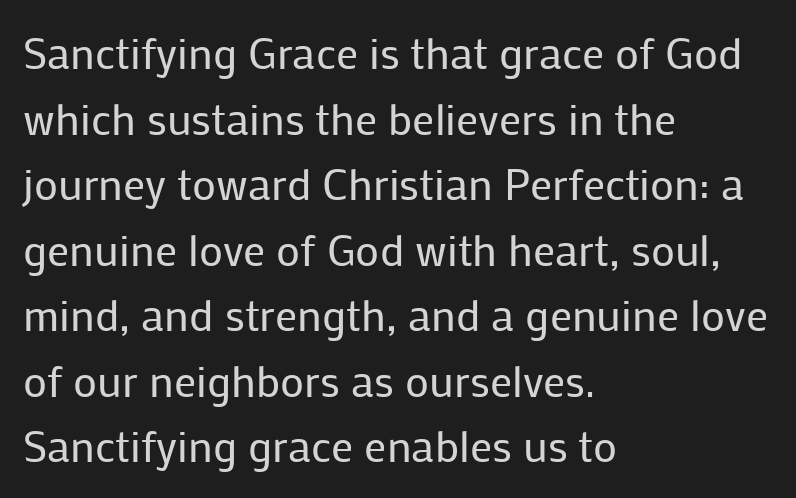
{"serif": "no", "italic": "no", "bold": "no", "weight": "regular", "width": "normal", "stroke_contrast": "low", "x_height": "medium", "monospaced": "no", "underline": "no", "align": "left", "line_spacing": "normal", "line_spacing_ratio": 1.49, "letter_spacing": "normal", "letter_spacing_em": 0.0, "glyph_px": 44}
